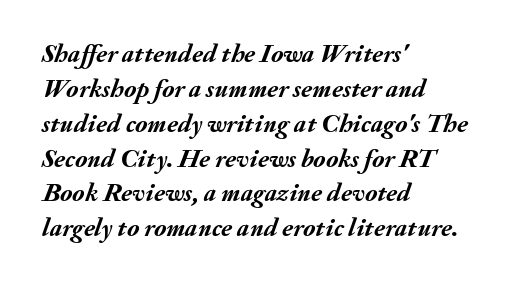
The image shows 26 px bold type, italic (leaning right); set left-aligned, normal line spacing (1.34x), normal letter spacing, not underlined.
